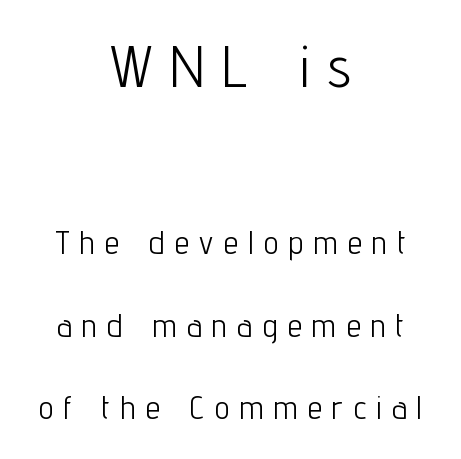
{"serif": "no", "italic": "no", "bold": "no", "weight": "light", "width": "condensed", "stroke_contrast": "low", "x_height": "medium", "monospaced": "no", "underline": "no", "align": "center", "line_spacing": "loose", "line_spacing_ratio": 2.5, "letter_spacing": "wide", "letter_spacing_em": 0.32, "larger_block": "first", "size_ratio": 1.76, "glyph_px": 58}
